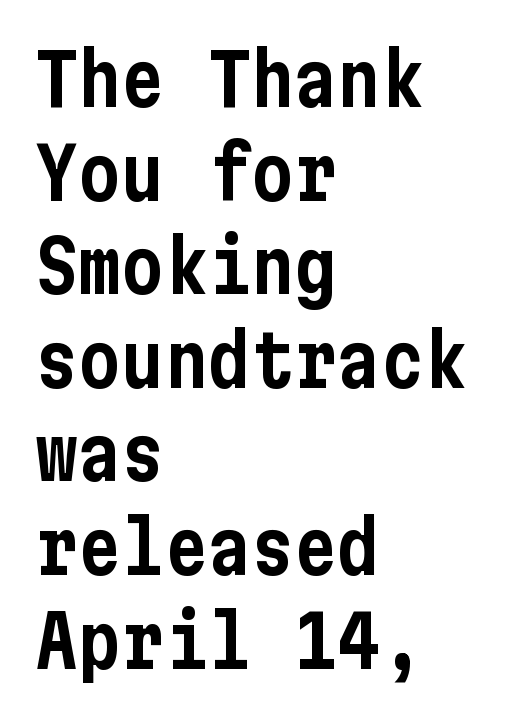
Q: Is the text italic (slanted)? A: No, it is upright.
Q: Is the typeface a serif or a sans-serif typeface? A: Sans-serif.
Q: Is the text underlined? A: No.
Q: How is the paragraph aligned? A: Left-aligned.
Q: Is the spacing between letters normal or unusually wide? A: Normal.
Q: Is the spacing between lines tight, normal or loose? A: Normal.
Q: Width (condensed, normal, or wide)? A: Condensed.
Q: Stroke contrast? A: Low.
Q: x-height? A: Medium.
